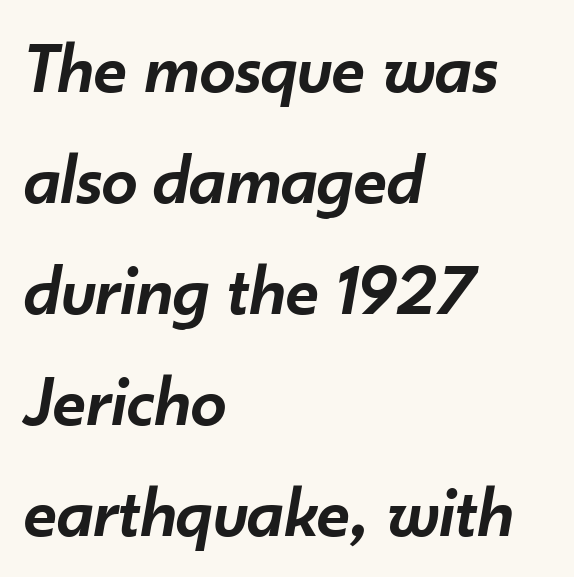
The image shows 72 px semibold type, italic (leaning right); set left-aligned, normal line spacing (1.54x), normal letter spacing, not underlined; low stroke contrast and a small x-height.
